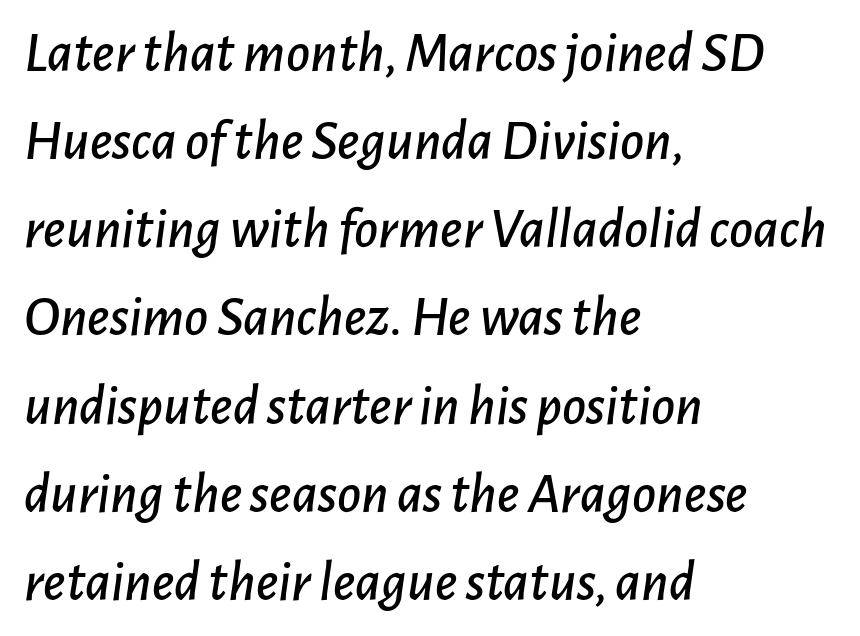
Here the glyphs are tracked normally, forming tight word shapes. Only glyphs here, with clear space below each row. Left-aligned paragraph, ragged on the right. Do the characters align in a grid? No, the font is proportional. Rendered with sloped, italic letterforms. Vertically, the passage feels balanced, rows spaced as you'd expect.
